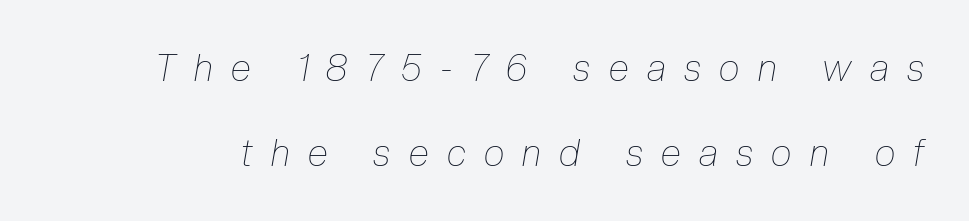
Character widths vary here, with narrow letters taking less room than wide ones. A quiet, ordinary-to-light weight characterises the typeface. The baseline area is clear. Widely set lines give the paragraph a tall, airy silhouette.
